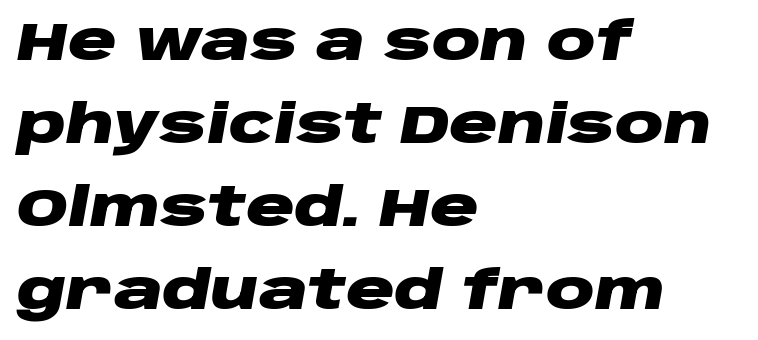
Q: Is the text bold? A: Yes.
Q: Is the text italic (slanted)? A: Yes, it leans right by about 10 degrees.
Q: Is the text underlined? A: No.
Q: How is the paragraph aligned? A: Left-aligned.
Q: Is the spacing between letters normal or unusually wide? A: Normal.
Q: Is the spacing between lines tight, normal or loose? A: Normal.
Q: Width (condensed, normal, or wide)? A: Wide.
Q: Stroke contrast? A: Low.
Q: x-height? A: Large.
Q: Monospaced? A: No.
